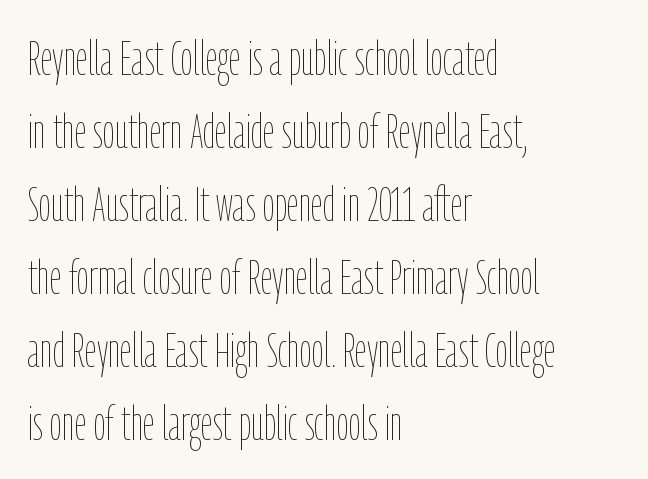
The strokes are not fattened; the text isn't bold. The baseline area is clear. When letters stand straight like this, we call the style roman or upright. The letters advance in unequal steps, a hallmark of proportional type. The setting favours the left margin, as ordinary paragraphs usually do. Whoever set this chose a conventional vertical rhythm.
